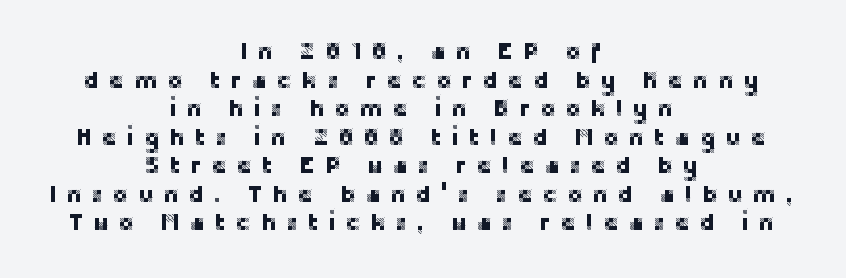
{"italic": "no", "underline": "no", "align": "center", "line_spacing_ratio": 1.19, "letter_spacing": "wide", "letter_spacing_em": 0.38, "glyph_px": 24}
